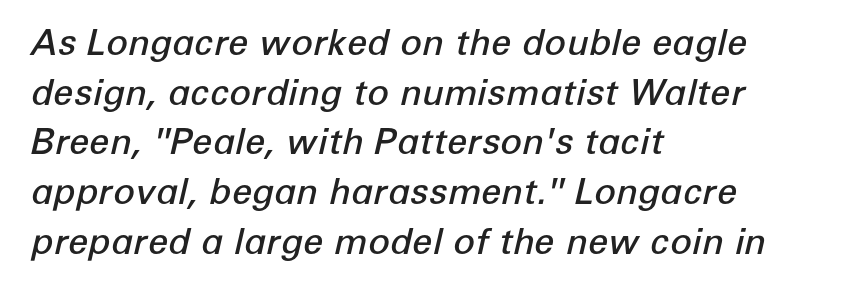
The image shows 36 px semibold type, italic (leaning right); set left-aligned, normal line spacing (1.38x), normal letter spacing, not underlined; low stroke contrast and a medium x-height.
